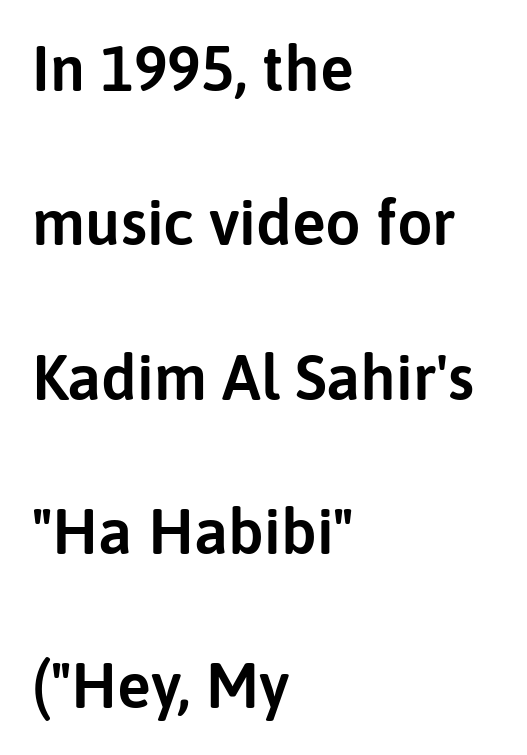
{"serif": "no", "italic": "no", "width": "normal", "stroke_contrast": "low", "x_height": "medium", "monospaced": "no", "underline": "no", "align": "left", "line_spacing": "loose", "line_spacing_ratio": 2.45, "letter_spacing": "normal", "letter_spacing_em": 0.0, "glyph_px": 63}
